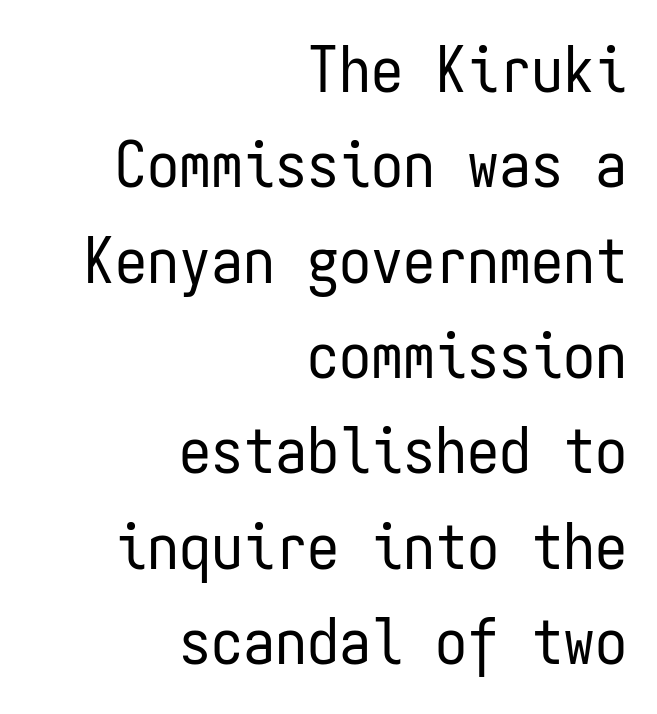
Standard letterfit; no display-style spreading of the glyphs. This rendering uses right alignment, leaving the left contour irregular. Nothing sits at the stroke ends, so this counts as sans-serif. A normal amount of white space separates one row of letters from the next. The face used here is monospaced, like something from a code editor. Compared with a typical body face, this is equally light or lighter still.
